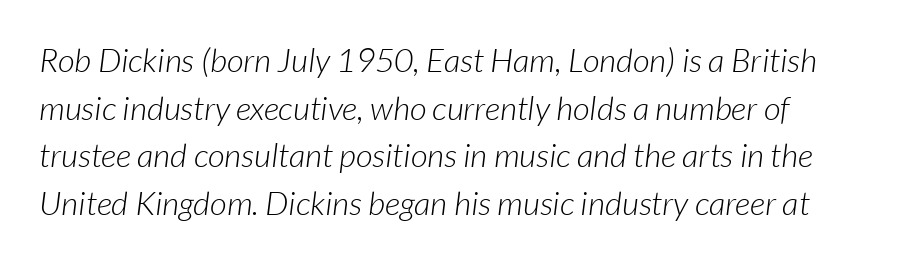
Characters are canted at an angle relative to the baseline's perpendicular. You could call the tracking neutral — neither tight nor loose. Beneath every word, the page is bare. If you measured baseline to baseline, you'd find a middling distance. The strokes are not fattened; the text isn't bold.
